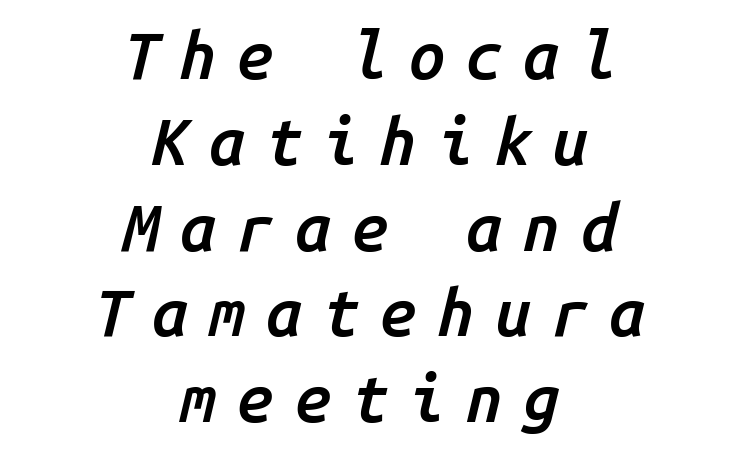
The image shows 65 px semibold type, italic (leaning right), monospaced; set centered, normal line spacing (1.32x), unusually wide letter spacing (+0.32 em), not underlined; low stroke contrast and a medium x-height.
